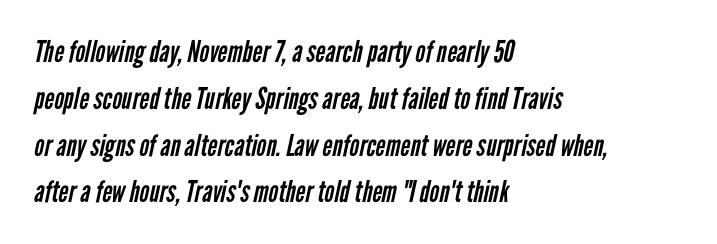
The image shows 30 px regular-weight, condensed sans-serif type; set left-aligned, normal line spacing (1.56x), normal letter spacing, not underlined; low stroke contrast and a medium x-height.
